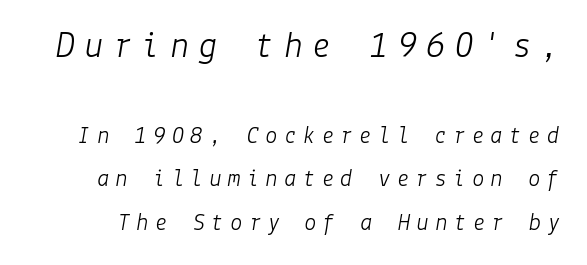
{"italic": "yes", "lean": "right", "slant_degrees": 9, "bold": "no", "weight": "light", "width": "normal", "stroke_contrast": "low", "x_height": "medium", "underline": "no", "line_spacing_ratio": 1.73, "letter_spacing": "wide", "letter_spacing_em": 0.25, "larger_block": "first", "size_ratio": 1.52, "glyph_px": 38}
